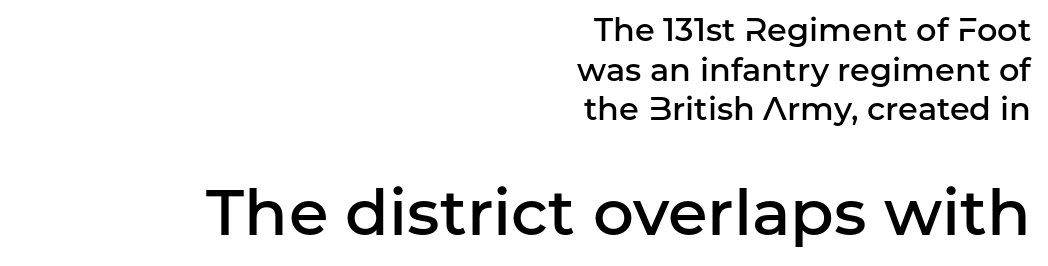
Serifs: no, the terminals of the letterforms are clean. Each glyph is drawn with semibold strokes, heavier than normal yet not fully bold. A student would call this right alignment; a typographer would say flush right, rag left. Tall strokes in this sample are plumb rather than angled.
